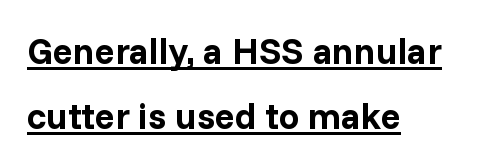
Q: Is the text bold? A: Yes.
Q: Is the text italic (slanted)? A: No, it is upright.
Q: Is the typeface a serif or a sans-serif typeface? A: Sans-serif.
Q: Is the text underlined? A: Yes.
Q: How is the paragraph aligned? A: Left-aligned.
Q: Is the spacing between letters normal or unusually wide? A: Normal.
Q: Width (condensed, normal, or wide)? A: Normal.
Q: Stroke contrast? A: Low.
Q: x-height? A: Medium.
Q: Monospaced? A: No.
